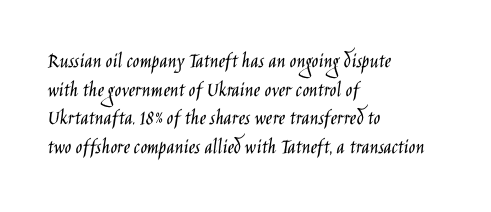
Q: Is the text bold? A: No.
Q: Is the text italic (slanted)? A: Yes.
Q: Is the text underlined? A: No.
Q: How is the paragraph aligned? A: Left-aligned.
Q: Is the spacing between letters normal or unusually wide? A: Normal.
Q: Is the spacing between lines tight, normal or loose? A: Normal.
